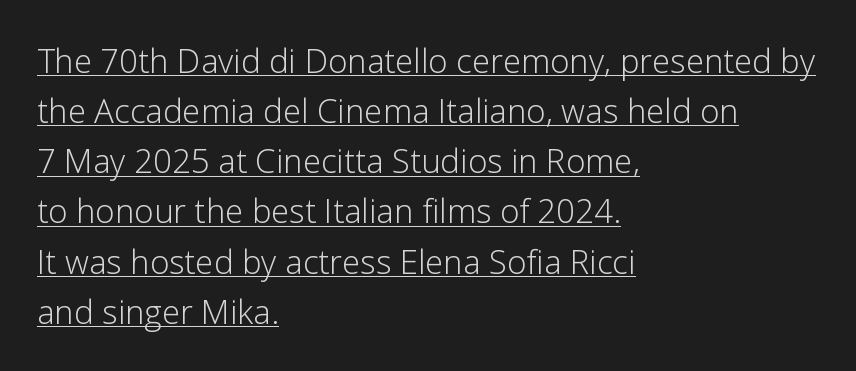
Q: Is the text bold? A: No.
Q: Is the text italic (slanted)? A: No, it is upright.
Q: Is the typeface a serif or a sans-serif typeface? A: Sans-serif.
Q: Is the text underlined? A: Yes.
Q: How is the paragraph aligned? A: Left-aligned.
Q: Is the spacing between letters normal or unusually wide? A: Normal.
Q: Is the spacing between lines tight, normal or loose? A: Normal.
Q: Width (condensed, normal, or wide)? A: Normal.
Q: Stroke contrast? A: Low.
Q: x-height? A: Medium.
Q: Monospaced? A: No.
